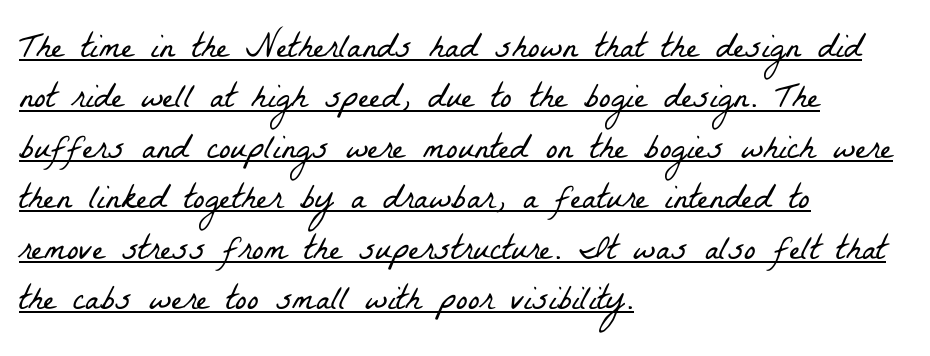
Q: Is the text bold? A: No.
Q: Is the typeface a serif or a sans-serif typeface? A: Serif.
Q: Is the text underlined? A: Yes.
Q: How is the paragraph aligned? A: Left-aligned.
Q: Is the spacing between letters normal or unusually wide? A: Normal.
Q: Is the spacing between lines tight, normal or loose? A: Normal.
Q: Width (condensed, normal, or wide)? A: Condensed.
Q: Stroke contrast? A: Low.
Q: x-height? A: Medium.
Q: Monospaced? A: No.
